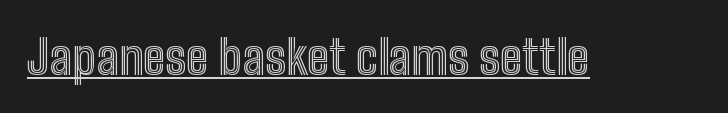
Notice how the stems are strictly vertical — no italics here. The rendering keeps characters at their native spacing. A typesetter would call this proportional, since set widths differ per character. Is there an underline? Yes — a line sits under the letters.
